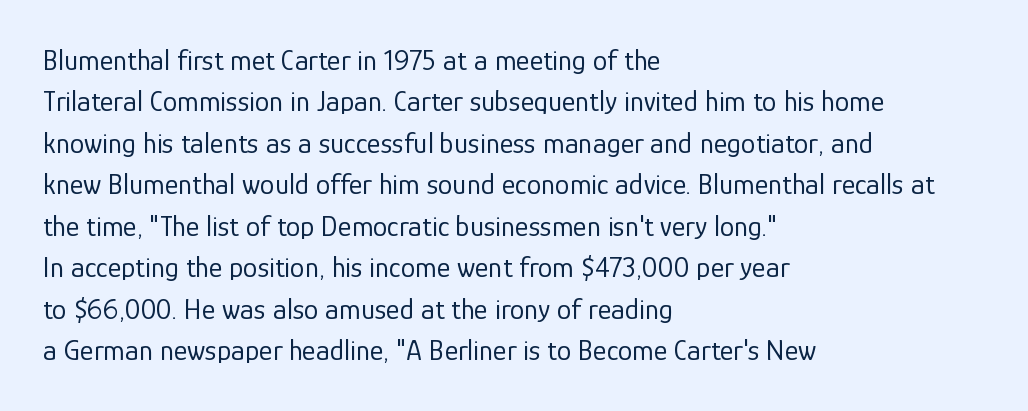
You can tell it's not italic because the verticals are truly vertical. The face used here is rendered with its standard letterfit. This rendering uses left alignment, leaving the right contour irregular. The space beneath each line is pristine and unruled.
